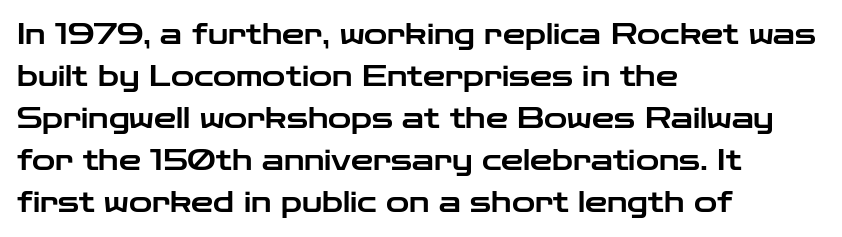
Q: Is the text italic (slanted)? A: No, it is upright.
Q: Is the typeface a serif or a sans-serif typeface? A: Sans-serif.
Q: Is the text underlined? A: No.
Q: How is the paragraph aligned? A: Left-aligned.
Q: Is the spacing between letters normal or unusually wide? A: Normal.
Q: Is the spacing between lines tight, normal or loose? A: Normal.
Q: Width (condensed, normal, or wide)? A: Wide.
Q: Stroke contrast? A: Low.
Q: x-height? A: Medium.
Q: Monospaced? A: No.
